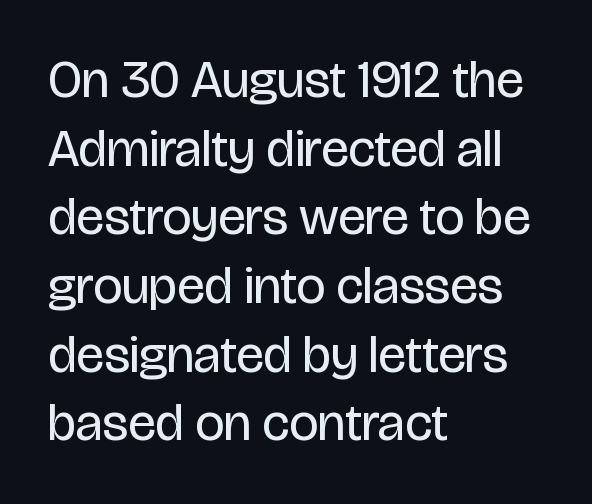
The image shows 52 px regular-weight, condensed sans-serif type, upright; set left-aligned, normal line spacing (1.32x), normal letter spacing, not underlined; low stroke contrast and a large x-height.
